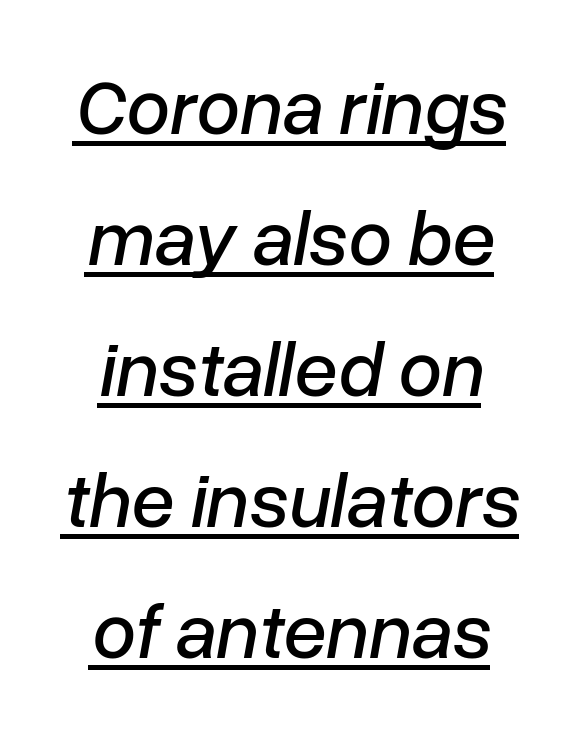
The image shows 78 px text type, italic (leaning right); set centered, normal line spacing (1.68x), normal letter spacing, underlined; low stroke contrast and a medium x-height.
